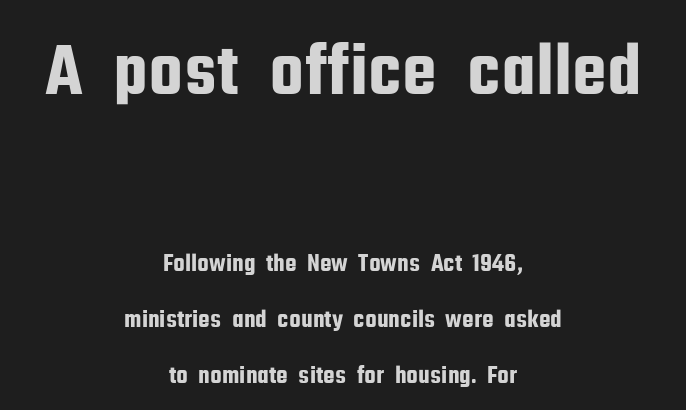
{"serif": "no", "italic": "no", "width": "condensed", "stroke_contrast": "low", "x_height": "medium", "monospaced": "no", "underline": "no", "align": "center", "line_spacing": "loose", "line_spacing_ratio": 2.16, "letter_spacing": "normal", "letter_spacing_em": 0.0, "larger_block": "first", "size_ratio": 2.96, "glyph_px": 77}
